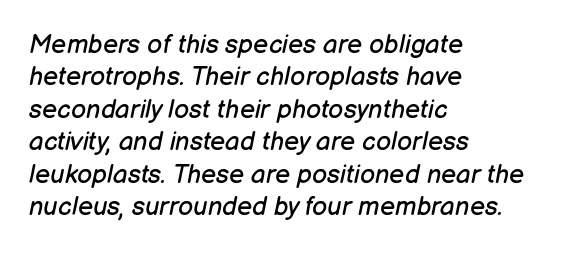
{"italic": "yes", "lean": "right", "slant_degrees": 12, "bold": "no", "underline": "no", "align": "left", "line_spacing": "normal", "line_spacing_ratio": 1.25, "letter_spacing": "normal", "letter_spacing_em": 0.0, "glyph_px": 26}
